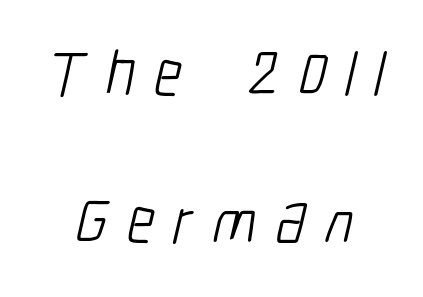
The image shows 64 px light, condensed sans-serif type; set centered, loose line spacing (2.3x), unusually wide letter spacing (+0.3 em), not underlined; low stroke contrast and a medium x-height.
